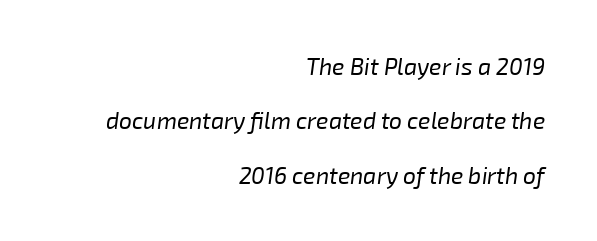
Q: Is the text bold? A: No.
Q: Is the text italic (slanted)? A: Yes, it leans right by about 8 degrees.
Q: Is the text underlined? A: No.
Q: How is the paragraph aligned? A: Right-aligned.
Q: Is the spacing between letters normal or unusually wide? A: Normal.
Q: Is the spacing between lines tight, normal or loose? A: Loose.
